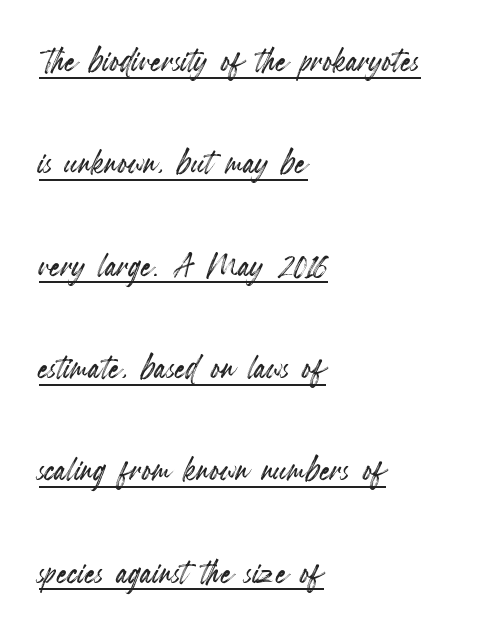
{"width": "condensed", "x_height": "small", "monospaced": "no", "underline": "yes", "align": "left", "line_spacing": "loose", "line_spacing_ratio": 2.38, "letter_spacing": "normal", "letter_spacing_em": 0.0, "glyph_px": 43}
